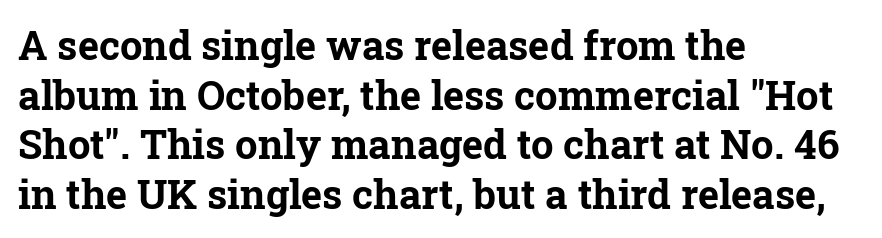
Here the designer chose a conventional face with non-uniform glyph widths. Glyph-to-glyph distance matches everyday printed text. Thick stems and heavy bowls — unmistakably bold. Notice how the passage keeps a crisp vertical edge on the left only.
